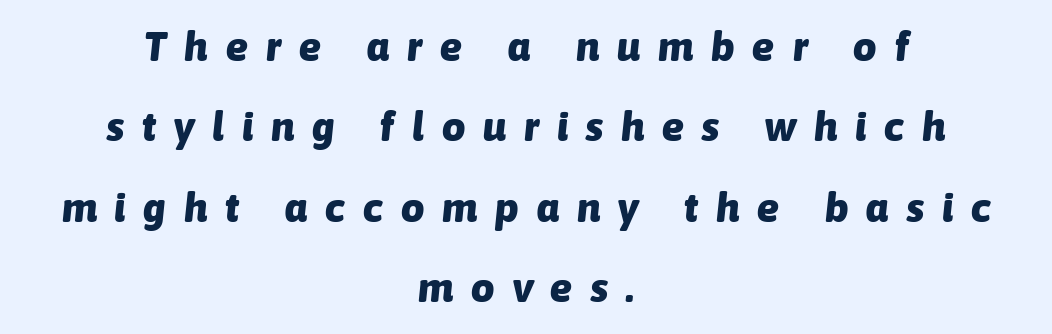
Q: Is the text bold? A: Yes.
Q: Is the text italic (slanted)? A: Yes, it leans right by about 6 degrees.
Q: Is the text underlined? A: No.
Q: How is the paragraph aligned? A: Centered.
Q: Is the spacing between letters normal or unusually wide? A: Unusually wide.
Q: Is the spacing between lines tight, normal or loose? A: Loose.
Q: Width (condensed, normal, or wide)? A: Normal.
Q: Stroke contrast? A: Low.
Q: x-height? A: Medium.
Q: Monospaced? A: No.
